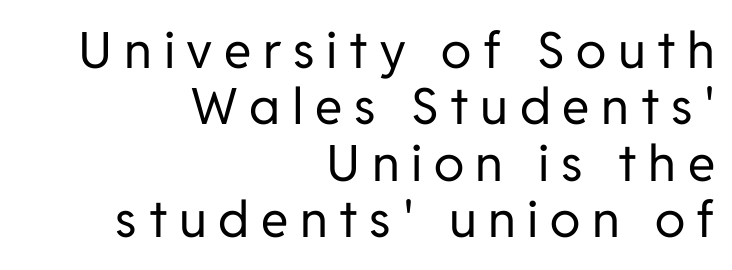
{"serif": "no", "italic": "no", "bold": "no", "weight": "regular", "width": "normal", "stroke_contrast": "low", "x_height": "medium", "monospaced": "no", "underline": "no", "align": "right", "line_spacing": "tight", "line_spacing_ratio": 1.13, "letter_spacing": "wide", "letter_spacing_em": 0.23, "glyph_px": 50}
